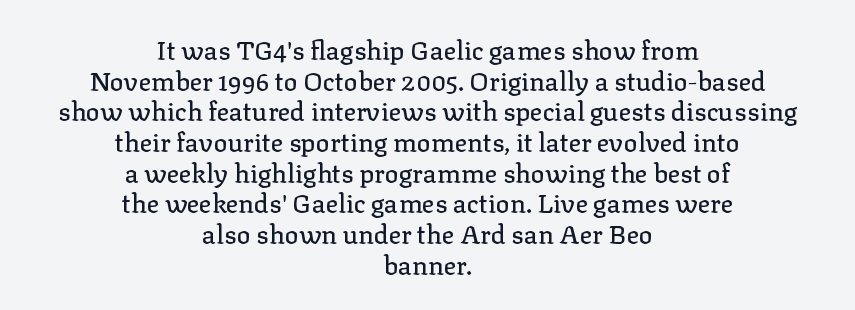
Q: Is the text italic (slanted)? A: No, it is upright.
Q: Is the text underlined? A: No.
Q: How is the paragraph aligned? A: Centered.
Q: Is the spacing between letters normal or unusually wide? A: Normal.
